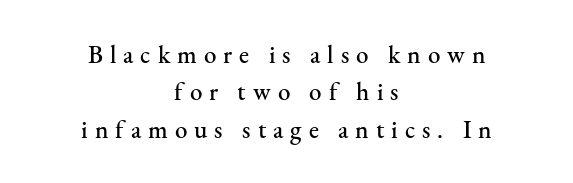
Each word looks stretched out because of the extra space between its letters. In terms of posture, this sample is upright. If you measured baseline to baseline, you'd find a middling distance. Leftover space on each line is divided equally before and after the words.
